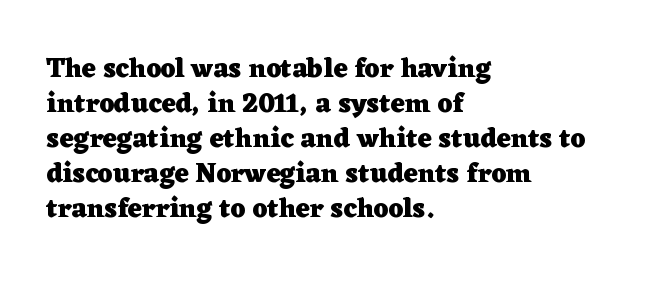
Is there much room between lines? A standard amount, neither cramped nor airy. Emphasis by weight is at full strength: bold. Each word holds together tightly as a unit, with standard inter-letter gaps. Rule under the text: the space is simply empty. Style check: upright. Does the copy run flush right? No — it runs flush left.
